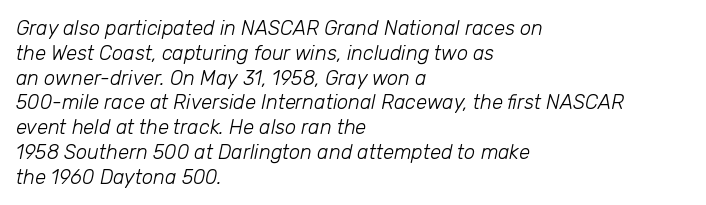
Think standard paragraph weight, or any step lighter than that. Characters follow at the spacing the type designer built in. Observe the lean: these are italic letterforms. This rendering uses left alignment, leaving the right contour irregular. Descenders are the only things crossing below the line.
